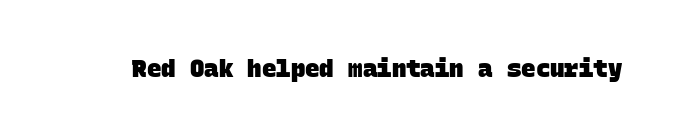
The image shows 24 px bold type; set normal letter spacing, not underlined.
